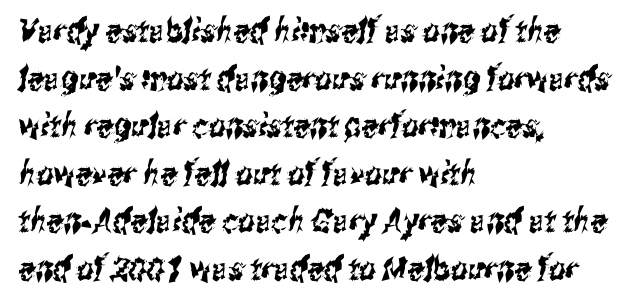
This sample uses a sans-serif face. Observe the ordinary spacing: letters are neighbours, not strangers. Interline gaps are of average width in this sample. Short and long lines alike share a common starting point at left. The words here are not underlined.
